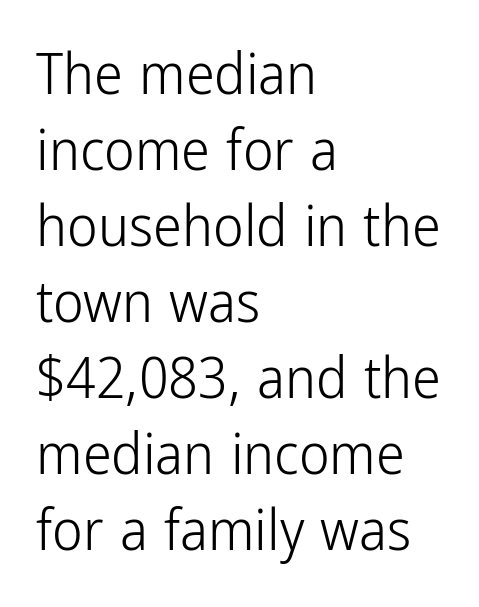
{"serif": "no", "italic": "no", "bold": "no", "weight": "light", "width": "condensed", "stroke_contrast": "low", "x_height": "medium", "monospaced": "no", "underline": "no", "align": "left", "line_spacing": "normal", "line_spacing_ratio": 1.31, "letter_spacing": "normal", "letter_spacing_em": 0.0, "glyph_px": 58}
